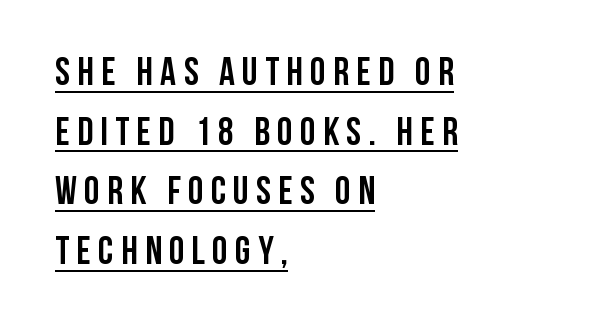
{"serif": "no", "italic": "no", "bold": "yes", "weight": "semibold", "width": "condensed", "stroke_contrast": "low", "x_height": "large", "monospaced": "no", "underline": "yes", "align": "left", "line_spacing": "normal", "line_spacing_ratio": 1.53, "glyph_px": 39}
